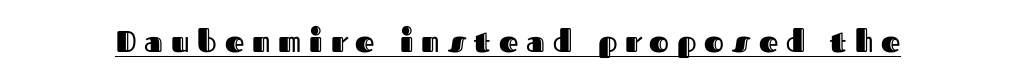
Q: Is the text italic (slanted)? A: No, it is upright.
Q: Is the text underlined? A: Yes.
Q: Is the spacing between letters normal or unusually wide? A: Unusually wide.
Q: Width (condensed, normal, or wide)? A: Normal.
Q: x-height? A: Medium.
Q: Monospaced? A: No.
